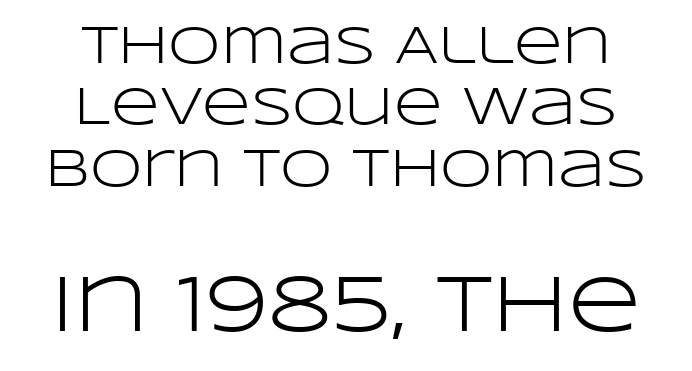
The image shows 80 px light, wide sans-serif type, upright; set centered, line spacing 1.16x, normal letter spacing, not underlined; the second (bottom) block is 1.51x larger; low stroke contrast and a large x-height.
